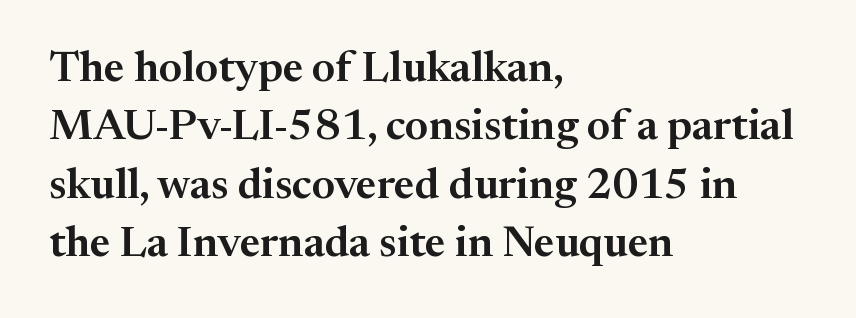
In CSS terms this would be text-align: left. Type without underlining. Nope, not italic — everything's standing straight. Stroke terminals: seriffed. Here the designer chose a conventional face with non-uniform glyph widths.
